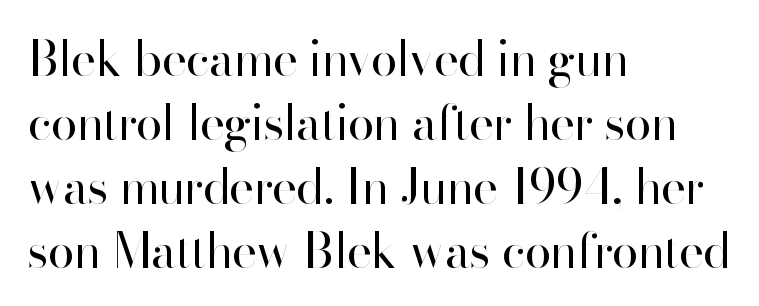
The image shows 48 px regular-weight sans-serif type, upright; set left-aligned, normal line spacing (1.33x), normal letter spacing, not underlined; high stroke contrast and a small x-height.
